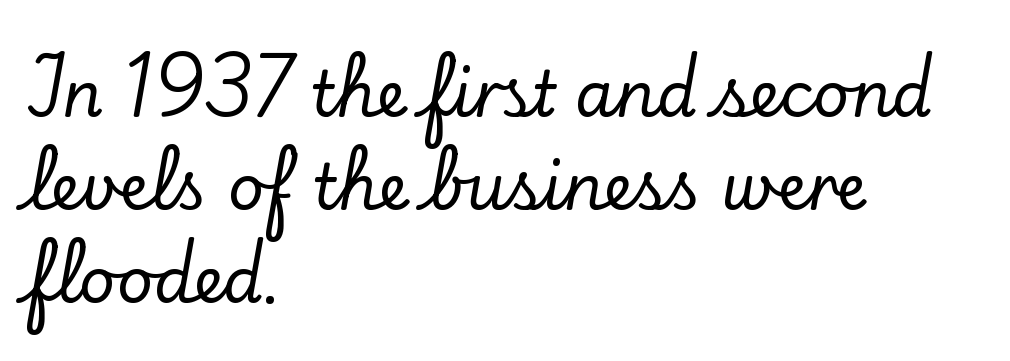
Q: Is the text italic (slanted)? A: Yes.
Q: Is the typeface a serif or a sans-serif typeface? A: Serif.
Q: Is the text underlined? A: No.
Q: How is the paragraph aligned? A: Left-aligned.
Q: Is the spacing between letters normal or unusually wide? A: Normal.
Q: Is the spacing between lines tight, normal or loose? A: Normal.
Q: Width (condensed, normal, or wide)? A: Normal.
Q: Stroke contrast? A: Low.
Q: x-height? A: Small.
Q: Monospaced? A: No.
